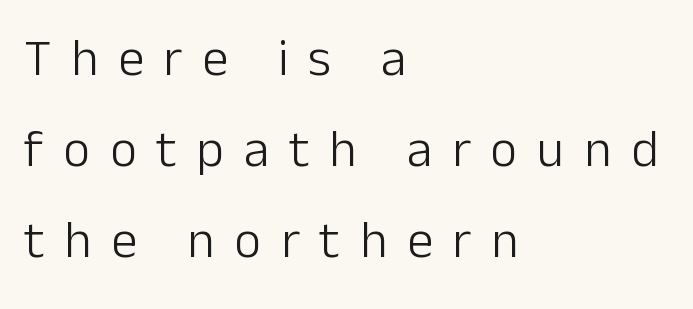
The image shows 52 px light sans-serif type, upright; set left-aligned, line spacing 1.75x, unusually wide letter spacing (+0.38 em), not underlined; low stroke contrast and a medium x-height.
